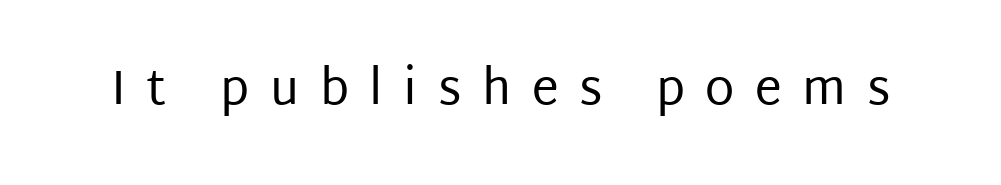
{"serif": "no", "italic": "no", "bold": "no", "weight": "regular", "width": "normal", "stroke_contrast": "low", "x_height": "large", "monospaced": "no", "underline": "no", "letter_spacing": "wide", "letter_spacing_em": 0.43, "glyph_px": 48}
